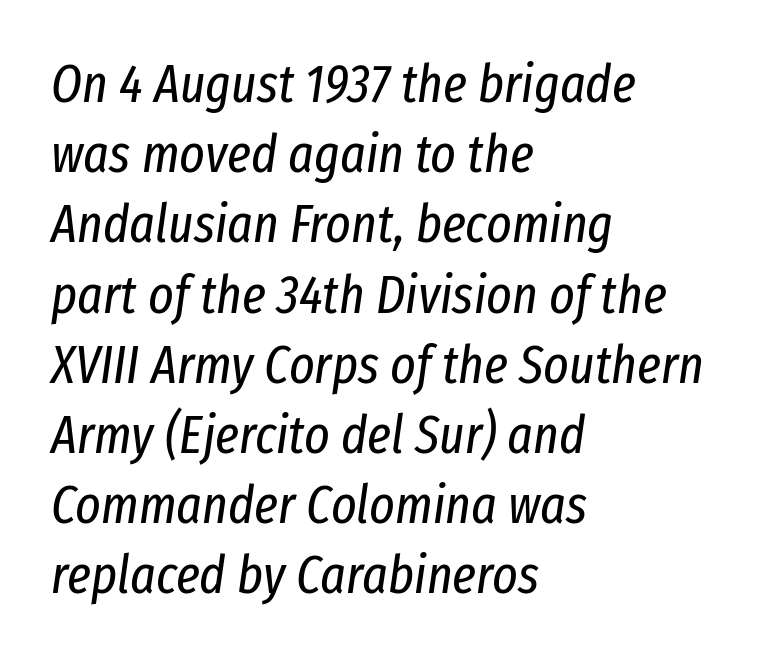
{"italic": "yes", "lean": "right", "slant_degrees": 8, "bold": "no", "weight": "regular", "width": "condensed", "stroke_contrast": "low", "x_height": "medium", "monospaced": "no", "underline": "no", "align": "left", "line_spacing": "normal", "line_spacing_ratio": 1.3, "letter_spacing": "normal", "letter_spacing_em": 0.0, "glyph_px": 54}
